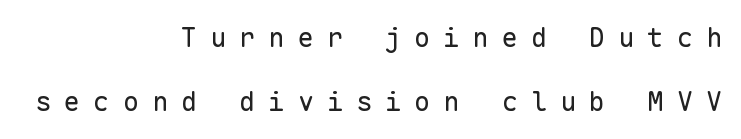
The image shows 27 px text type, upright; set right-aligned, loose line spacing (2.37x), unusually wide letter spacing (+0.48 em), not underlined.
